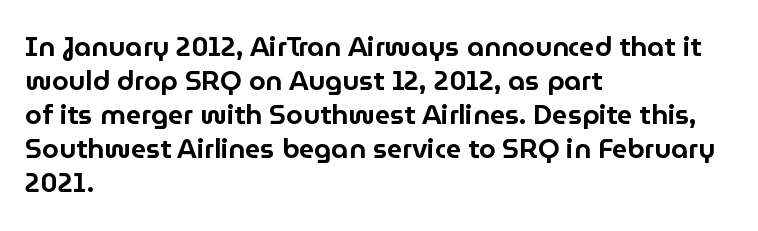
Q: Is the text italic (slanted)? A: No, it is upright.
Q: Is the text underlined? A: No.
Q: How is the paragraph aligned? A: Left-aligned.
Q: Is the spacing between letters normal or unusually wide? A: Normal.
Q: Is the spacing between lines tight, normal or loose? A: Normal.
